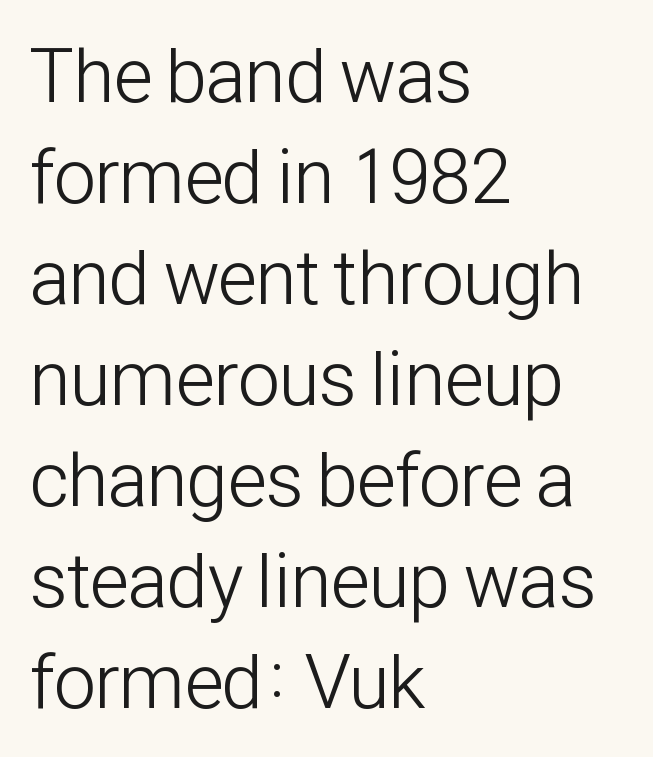
{"serif": "no", "italic": "no", "bold": "no", "weight": "light", "width": "condensed", "stroke_contrast": "low", "x_height": "medium", "monospaced": "no", "underline": "no", "align": "left", "line_spacing": "normal", "line_spacing_ratio": 1.33, "letter_spacing": "normal", "letter_spacing_em": 0.0, "glyph_px": 76}
